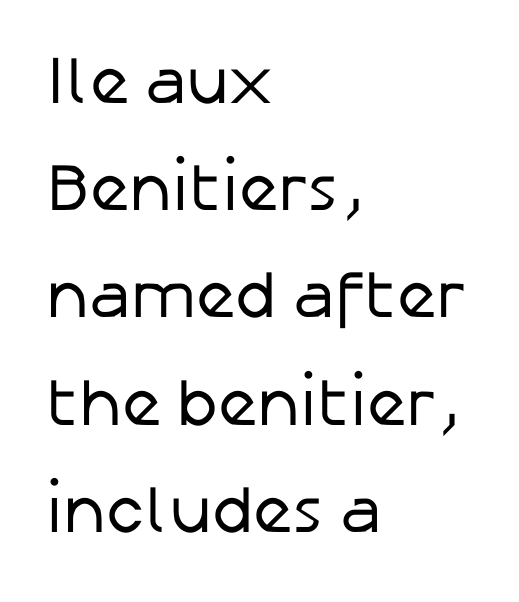
Each new line begins a customary step beneath the previous one. Rule under the text: the space is simply empty. When letters stand straight like this, we call the style roman or upright. Which margin do the lines hug? The left one — the right edge is uneven. Unlike a traditional serif, this face leaves its strokes unadorned. The weight would be labelled regular, book, light, or lighter still.
